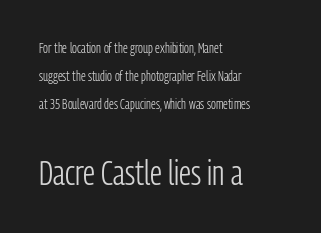
{"serif": "no", "italic": "no", "bold": "no", "weight": "light", "width": "condensed", "stroke_contrast": "low", "x_height": "medium", "monospaced": "no", "underline": "no", "align": "left", "line_spacing": "loose", "line_spacing_ratio": 2.01, "letter_spacing": "normal", "letter_spacing_em": 0.0, "larger_block": "second", "size_ratio": 2.5, "glyph_px": 35}
